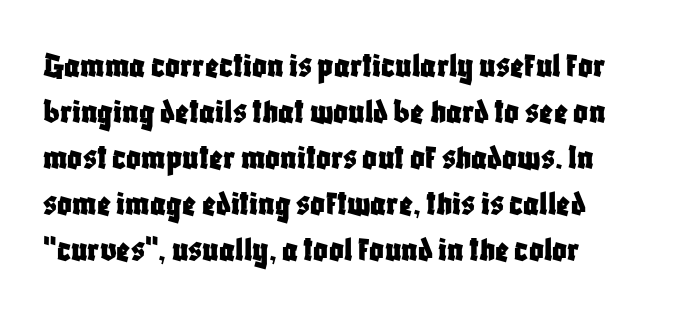
Q: Is the text italic (slanted)? A: No, it is upright.
Q: Is the typeface a serif or a sans-serif typeface? A: Sans-serif.
Q: Is the text underlined? A: No.
Q: How is the paragraph aligned? A: Left-aligned.
Q: Is the spacing between letters normal or unusually wide? A: Normal.
Q: Is the spacing between lines tight, normal or loose? A: Normal.
Q: Width (condensed, normal, or wide)? A: Condensed.
Q: Stroke contrast? A: Low.
Q: x-height? A: Large.
Q: Monospaced? A: No.
